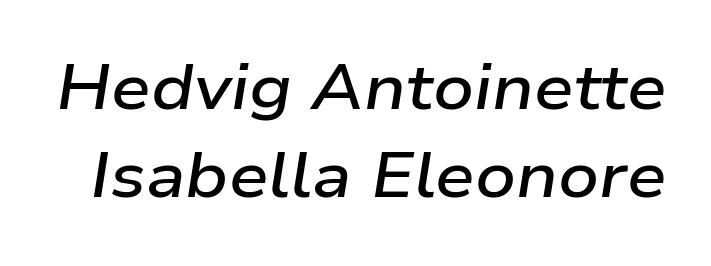
{"italic": "yes", "lean": "right", "slant_degrees": 9, "bold": "semi", "weight": "semibold", "width": "wide", "stroke_contrast": "low", "x_height": "medium", "monospaced": "no", "underline": "no", "line_spacing": "normal", "line_spacing_ratio": 1.4, "letter_spacing": "normal", "letter_spacing_em": 0.0, "glyph_px": 63}
